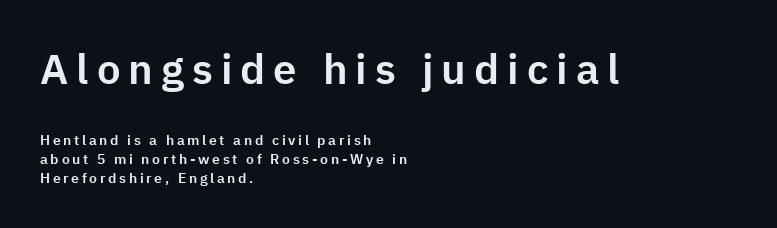
{"serif": "no", "italic": "no", "width": "normal", "stroke_contrast": "low", "x_height": "medium", "monospaced": "no", "underline": "no", "align": "left", "line_spacing": "normal", "line_spacing_ratio": 1.35, "larger_block": "first", "size_ratio": 3.0, "glyph_px": 42}
